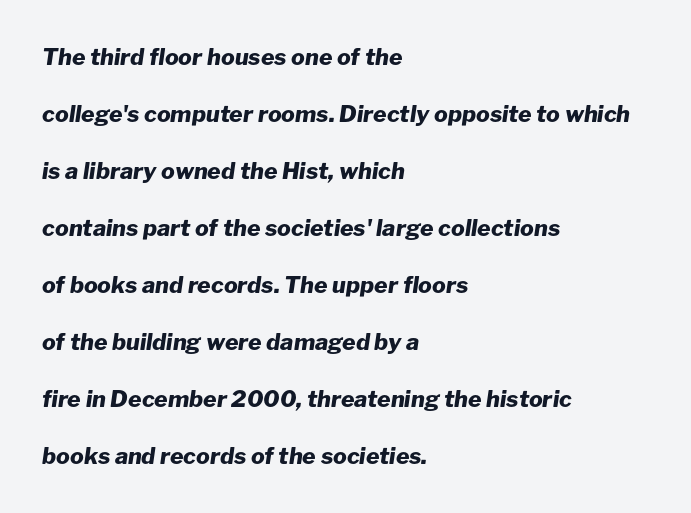
Q: Is the text bold? A: Yes.
Q: Is the text italic (slanted)? A: Yes, it leans right by about 8 degrees.
Q: Is the text underlined? A: No.
Q: How is the paragraph aligned? A: Left-aligned.
Q: Is the spacing between letters normal or unusually wide? A: Normal.
Q: Is the spacing between lines tight, normal or loose? A: Loose.
